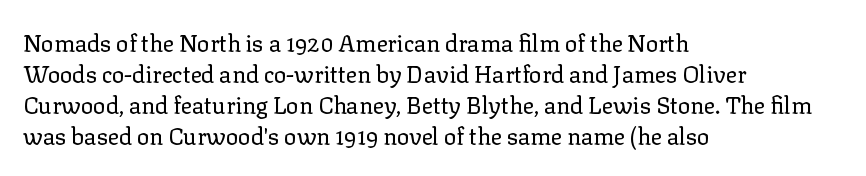
Q: Is the text bold? A: No.
Q: Is the text italic (slanted)? A: No, it is upright.
Q: Is the text underlined? A: No.
Q: How is the paragraph aligned? A: Left-aligned.
Q: Is the spacing between letters normal or unusually wide? A: Normal.
Q: Is the spacing between lines tight, normal or loose? A: Normal.
